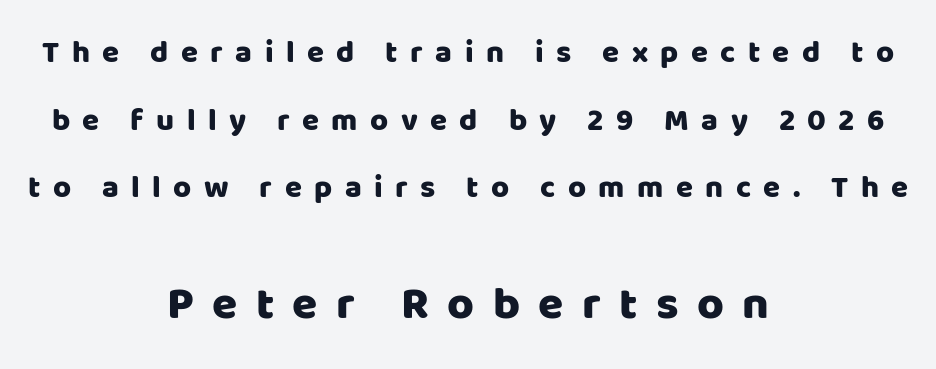
{"serif": "no", "italic": "no", "width": "normal", "stroke_contrast": "low", "x_height": "large", "monospaced": "no", "underline": "no", "align": "center", "line_spacing": "loose", "line_spacing_ratio": 2.18, "letter_spacing": "wide", "letter_spacing_em": 0.4, "larger_block": "second", "size_ratio": 1.48, "glyph_px": 46}
